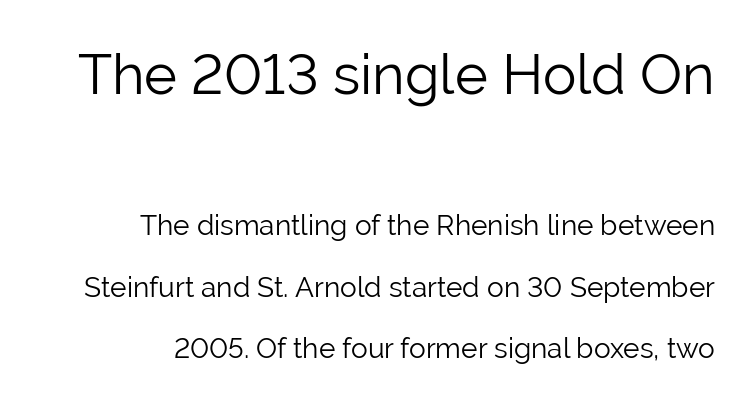
The image shows 56 px light sans-serif type, upright; set loose line spacing (2.19x), normal letter spacing, not underlined; the first (top) block is 2.0x larger; low stroke contrast and a medium x-height.
